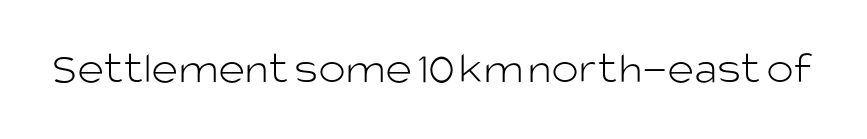
The image shows 46 px light sans-serif type, upright; set normal letter spacing, not underlined; low stroke contrast and a large x-height.
